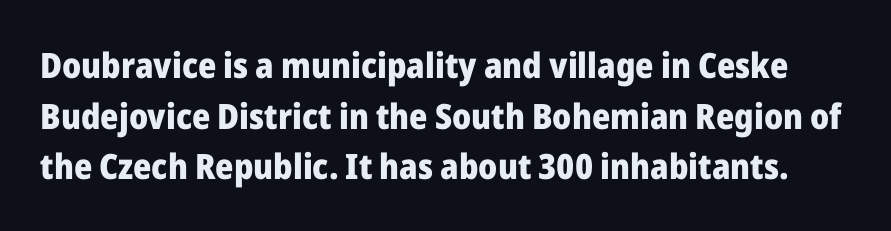
{"serif": "no", "italic": "no", "bold": "yes", "weight": "heavy", "width": "normal", "stroke_contrast": "low", "x_height": "medium", "monospaced": "no", "underline": "no", "line_spacing": "normal", "line_spacing_ratio": 1.45, "letter_spacing": "normal", "letter_spacing_em": 0.0, "glyph_px": 35}
